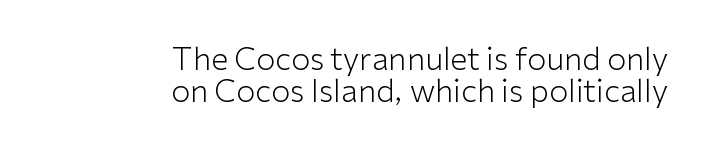
Looks like regular typesetting: each glyph gets only the width it needs. Is the type heavy? It reads as light-to-regular instead. Regarding serifs, this sample does without them. In terms of posture, this sample is upright. Is there much room between lines? No — they nearly touch.
